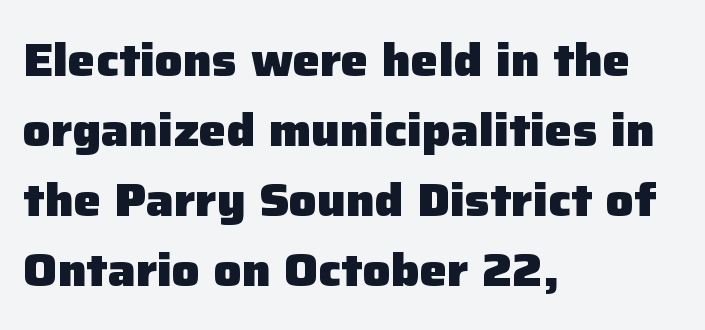
Q: Is the text bold? A: Yes.
Q: Is the text italic (slanted)? A: No, it is upright.
Q: Is the typeface a serif or a sans-serif typeface? A: Sans-serif.
Q: Is the text underlined? A: No.
Q: How is the paragraph aligned? A: Left-aligned.
Q: Is the spacing between letters normal or unusually wide? A: Normal.
Q: Is the spacing between lines tight, normal or loose? A: Normal.
Q: Width (condensed, normal, or wide)? A: Normal.
Q: Stroke contrast? A: Low.
Q: x-height? A: Medium.
Q: Monospaced? A: No.
